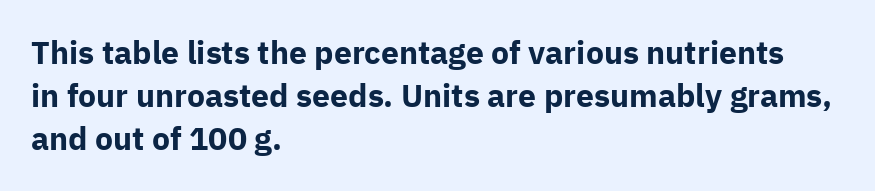
Q: Is the text bold? A: Yes.
Q: Is the text italic (slanted)? A: No, it is upright.
Q: Is the typeface a serif or a sans-serif typeface? A: Sans-serif.
Q: Is the text underlined? A: No.
Q: How is the paragraph aligned? A: Left-aligned.
Q: Is the spacing between letters normal or unusually wide? A: Normal.
Q: Is the spacing between lines tight, normal or loose? A: Normal.
Q: Width (condensed, normal, or wide)? A: Normal.
Q: Stroke contrast? A: Low.
Q: x-height? A: Medium.
Q: Monospaced? A: No.
